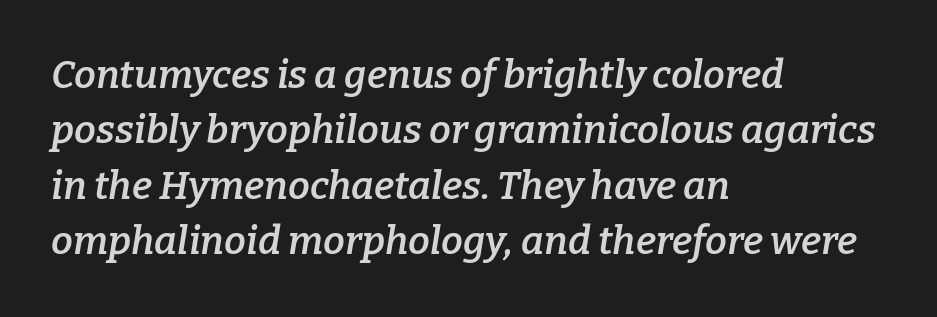
The image shows 39 px semibold serif type, italic (leaning right); set left-aligned, normal line spacing (1.42x), normal letter spacing, not underlined; low stroke contrast and a medium x-height.
